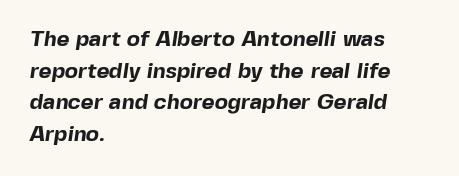
Its strokes are broad and dark, the hallmark of bold type. Honestly, the letter spacing is just normal — you wouldn't notice it. The string is rendered with underlining switched off. A normal amount of white space separates one row of letters from the next. Notice how the passage keeps a crisp vertical edge on the left only.
